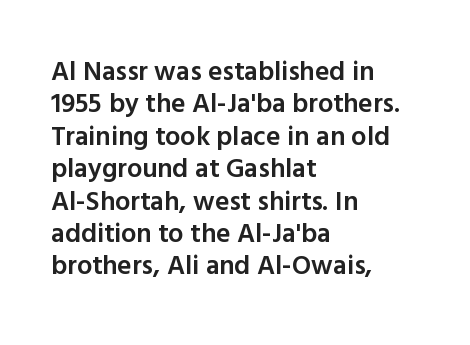
{"italic": "no", "bold": "semi", "underline": "no", "align": "left", "line_spacing_ratio": 1.2, "letter_spacing": "normal", "letter_spacing_em": 0.0, "glyph_px": 27}
